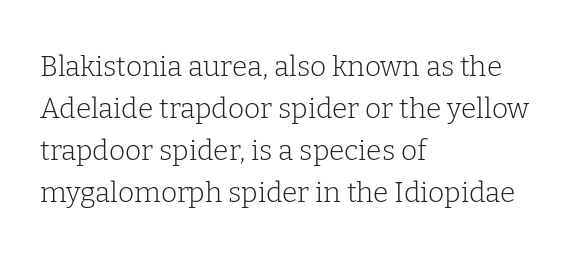
Q: Is the text bold? A: No.
Q: Is the text italic (slanted)? A: No, it is upright.
Q: Is the typeface a serif or a sans-serif typeface? A: Serif.
Q: Is the text underlined? A: No.
Q: How is the paragraph aligned? A: Left-aligned.
Q: Is the spacing between letters normal or unusually wide? A: Normal.
Q: Is the spacing between lines tight, normal or loose? A: Normal.
Q: Width (condensed, normal, or wide)? A: Normal.
Q: Stroke contrast? A: Low.
Q: x-height? A: Medium.
Q: Monospaced? A: No.
